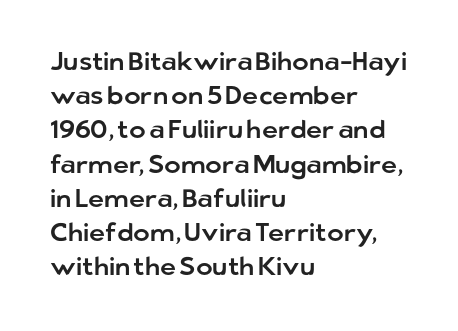
Q: Is the text italic (slanted)? A: No, it is upright.
Q: Is the text underlined? A: No.
Q: How is the paragraph aligned? A: Left-aligned.
Q: Is the spacing between letters normal or unusually wide? A: Normal.
Q: Is the spacing between lines tight, normal or loose? A: Normal.
